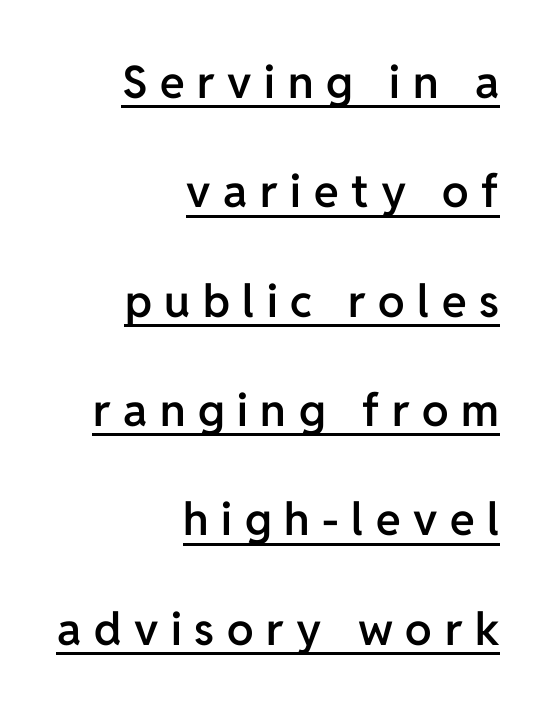
How would I describe the line gaps? Wide and relaxed. Is the block centered? No — it sits flush against the right margin. The strokes are fattened partway — semibold, not bold. The rendering shows plain stroke endings on the letterforms — a sans-serif design.
